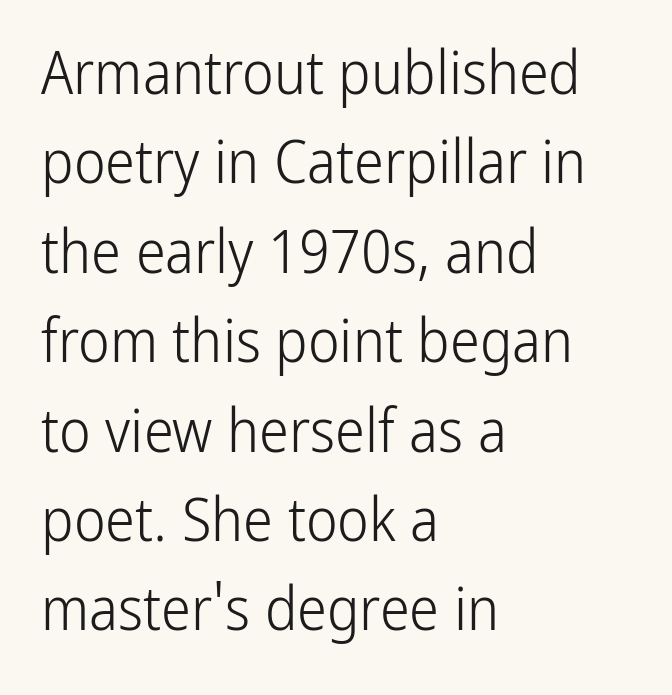
The image shows 60 px light, condensed sans-serif type, upright; set left-aligned, normal line spacing (1.49x), normal letter spacing, not underlined; low stroke contrast and a medium x-height.
